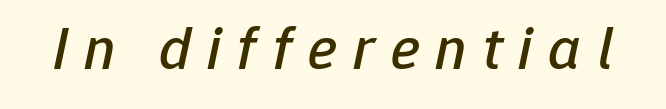
Q: Is the text italic (slanted)? A: Yes, it leans right by about 12 degrees.
Q: Is the text underlined? A: No.
Q: Is the spacing between letters normal or unusually wide? A: Unusually wide.
Q: Width (condensed, normal, or wide)? A: Normal.
Q: Stroke contrast? A: Low.
Q: x-height? A: Medium.
Q: Monospaced? A: No.
